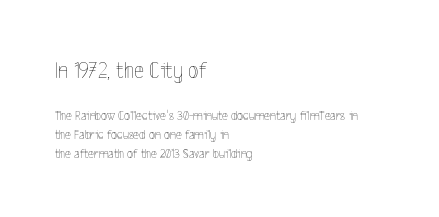
This sample uses plain, unmodified letter spacing. When letters stand straight like this, we call the style roman or upright. Size contrast runs from large at the top to small at the bottom. The specimen omits any rule beneath the text block's lines. Does the leading feel generous? No, just average. Casual observation: everything's shoved over to the left.
